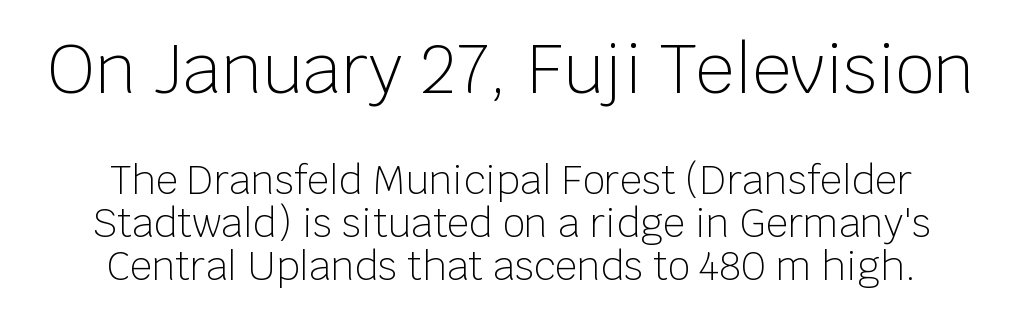
Leftover space on each line is divided equally before and after the words. Clear beneath every line of the passage. This reads as an unemphasized weight, regular at the heaviest. To sum up the face: it is a sans, with no serifs. The passage shown is typed in a proportional face where columns would drift.
